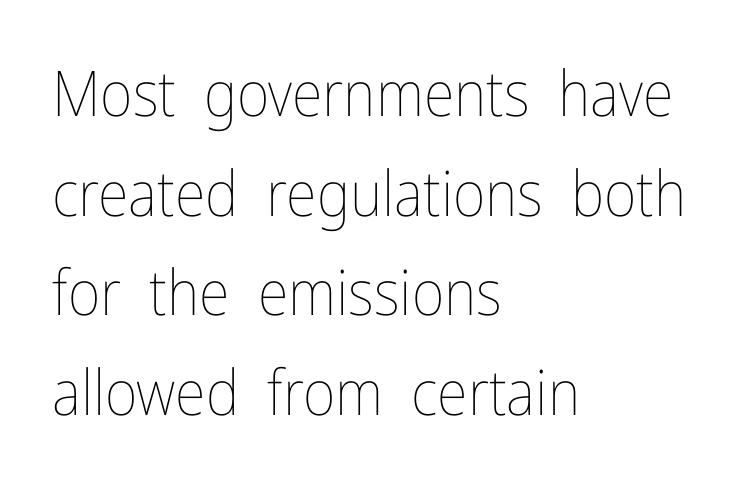
Q: Is the text bold? A: No.
Q: Is the text italic (slanted)? A: No, it is upright.
Q: Is the text underlined? A: No.
Q: How is the paragraph aligned? A: Left-aligned.
Q: Is the spacing between letters normal or unusually wide? A: Normal.
Q: Is the spacing between lines tight, normal or loose? A: Normal.
Q: Width (condensed, normal, or wide)? A: Condensed.
Q: Stroke contrast? A: Low.
Q: x-height? A: Medium.
Q: Monospaced? A: No.
